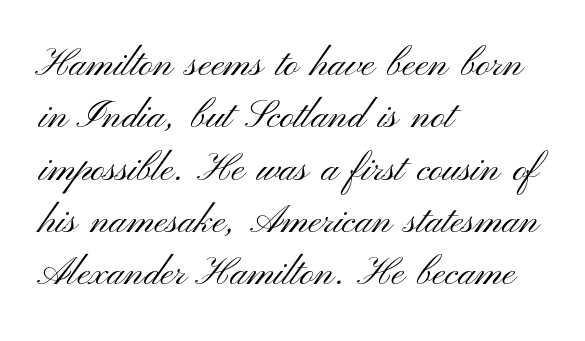
The image shows 39 px light, wide sans-serif type; set left-aligned, normal line spacing (1.34x), normal letter spacing, not underlined; medium stroke contrast and a small x-height.
